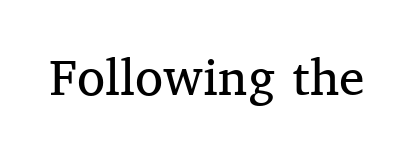
The image shows 51 px regular-weight serif type, upright; set normal letter spacing, not underlined; medium stroke contrast and a medium x-height.
